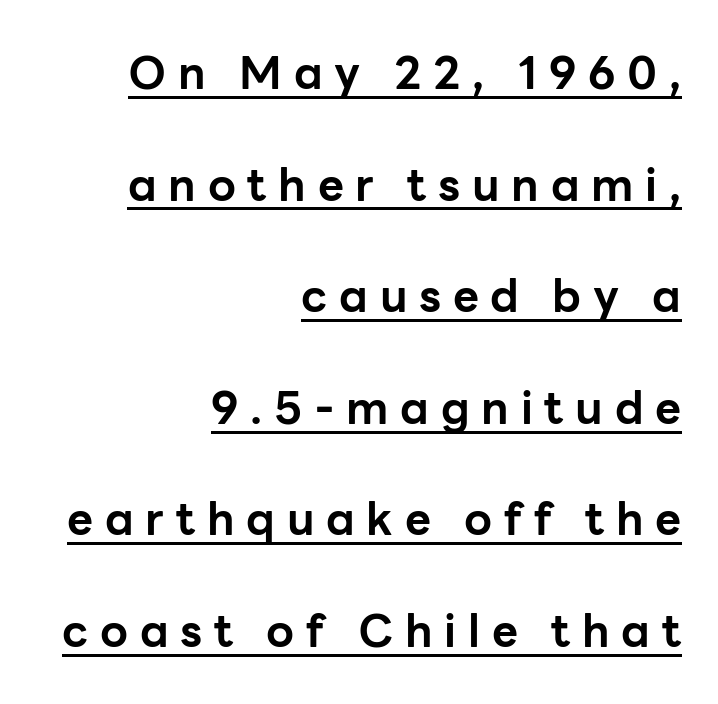
Q: Is the text bold? A: Yes.
Q: Is the text italic (slanted)? A: No, it is upright.
Q: Is the typeface a serif or a sans-serif typeface? A: Sans-serif.
Q: Is the text underlined? A: Yes.
Q: How is the paragraph aligned? A: Right-aligned.
Q: Is the spacing between letters normal or unusually wide? A: Unusually wide.
Q: Is the spacing between lines tight, normal or loose? A: Loose.
Q: Width (condensed, normal, or wide)? A: Normal.
Q: Stroke contrast? A: Low.
Q: x-height? A: Medium.
Q: Monospaced? A: No.
